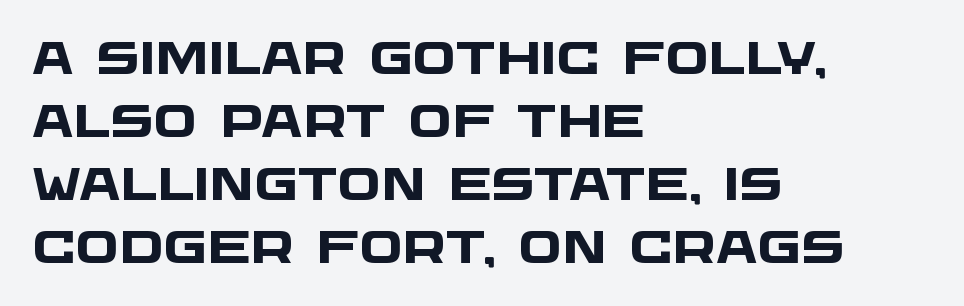
Q: Is the text bold? A: Yes.
Q: Is the typeface a serif or a sans-serif typeface? A: Sans-serif.
Q: Is the text underlined? A: No.
Q: How is the paragraph aligned? A: Left-aligned.
Q: Is the spacing between letters normal or unusually wide? A: Normal.
Q: Is the spacing between lines tight, normal or loose? A: Normal.
Q: Width (condensed, normal, or wide)? A: Wide.
Q: Stroke contrast? A: Low.
Q: x-height? A: Large.
Q: Monospaced? A: No.
